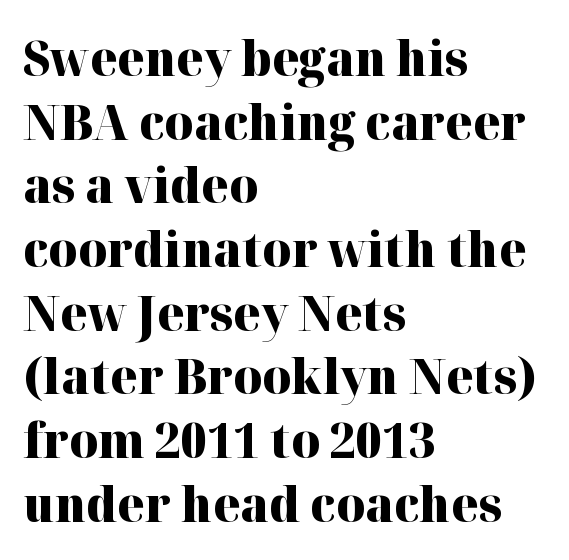
The image shows 49 px heavy serif type, upright; set left-aligned, normal line spacing (1.3x), normal letter spacing, not underlined; high stroke contrast and a medium x-height.
